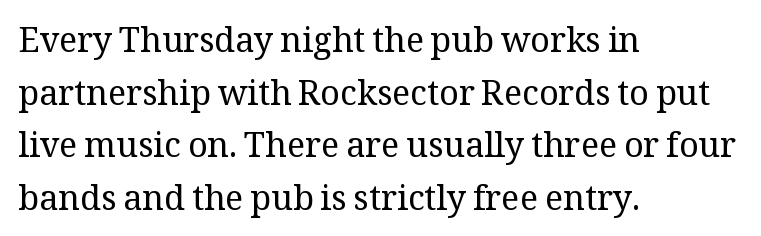
Rows of type keep a routine distance in the vertical direction. Designer's note — italics off, roman on. This rendering uses left alignment, leaving the right contour irregular. Nobody touched the tracking dial on this one. The font family rendered here belongs to the serif group.
